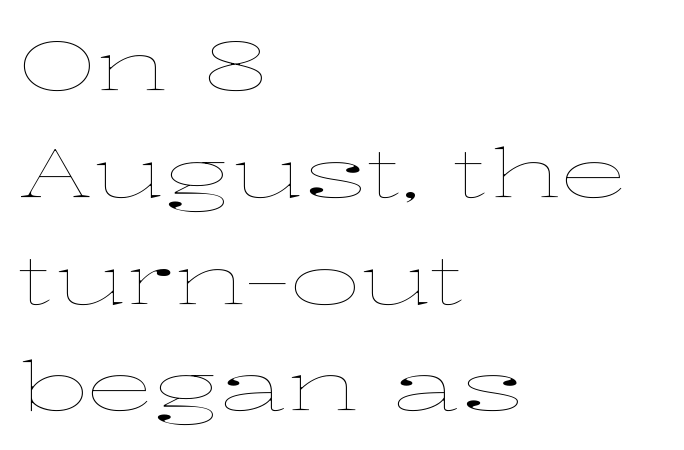
{"italic": "no", "bold": "no", "weight": "thin", "width": "wide", "stroke_contrast": "low", "x_height": "medium", "monospaced": "no", "underline": "no", "align": "left", "line_spacing": "normal", "line_spacing_ratio": 1.57, "letter_spacing": "normal", "letter_spacing_em": 0.0, "glyph_px": 68}
